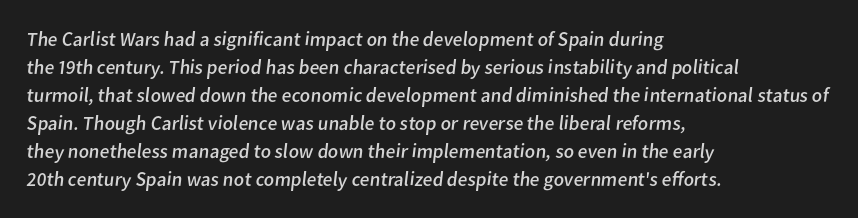
Q: Is the text bold? A: No.
Q: Is the text underlined? A: No.
Q: How is the paragraph aligned? A: Left-aligned.
Q: Is the spacing between letters normal or unusually wide? A: Normal.
Q: Is the spacing between lines tight, normal or loose? A: Normal.
